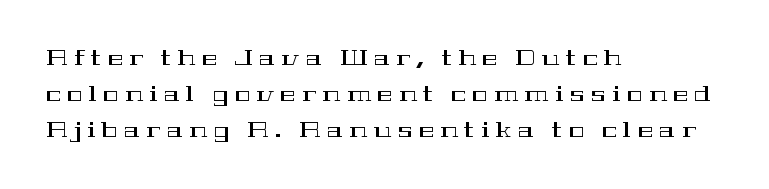
The image shows 20 px text type, upright; set left-aligned, line spacing 1.81x, unusually wide letter spacing (+0.33 em), not underlined.
